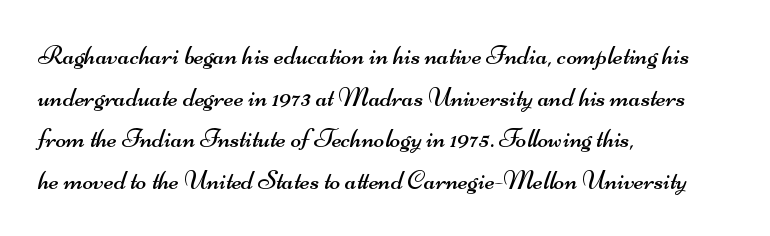
{"serif": "no", "bold": "no", "weight": "regular", "width": "wide", "stroke_contrast": "medium", "x_height": "small", "monospaced": "no", "underline": "no", "align": "left", "line_spacing": "normal", "line_spacing_ratio": 1.49, "letter_spacing": "normal", "letter_spacing_em": 0.0, "glyph_px": 28}
